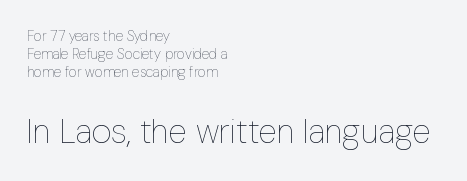
Q: Is the text bold? A: No.
Q: Is the text italic (slanted)? A: No, it is upright.
Q: Is the text underlined? A: No.
Q: How is the paragraph aligned? A: Left-aligned.
Q: Is the spacing between letters normal or unusually wide? A: Normal.
Q: Is the spacing between lines tight, normal or loose? A: Normal.
Q: Which block of text is set in a larger size, the first (top) or the second (bottom)? A: The second (bottom) one.
Q: Width (condensed, normal, or wide)? A: Condensed.
Q: Stroke contrast? A: Low.
Q: x-height? A: Medium.
Q: Monospaced? A: No.
